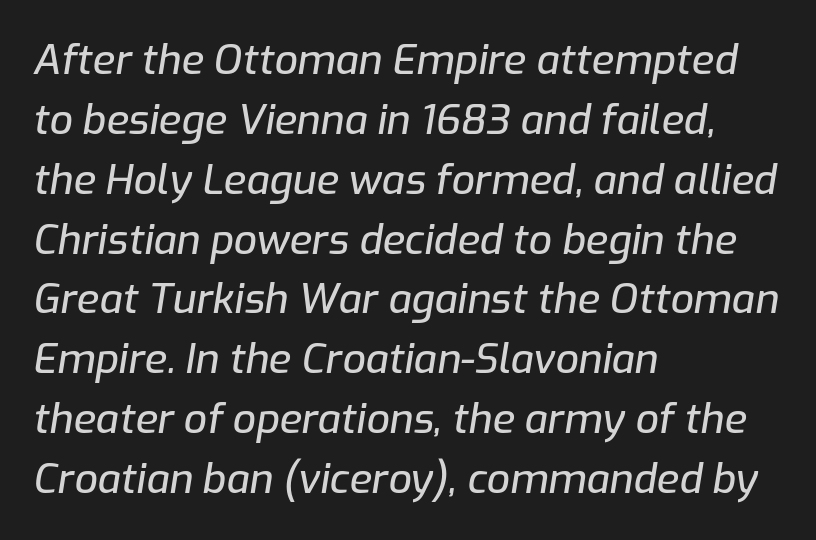
Q: Is the text italic (slanted)? A: Yes, it leans right by about 9 degrees.
Q: Is the text underlined? A: No.
Q: How is the paragraph aligned? A: Left-aligned.
Q: Is the spacing between letters normal or unusually wide? A: Normal.
Q: Is the spacing between lines tight, normal or loose? A: Normal.
Q: Width (condensed, normal, or wide)? A: Normal.
Q: Stroke contrast? A: Low.
Q: x-height? A: Medium.
Q: Monospaced? A: No.
